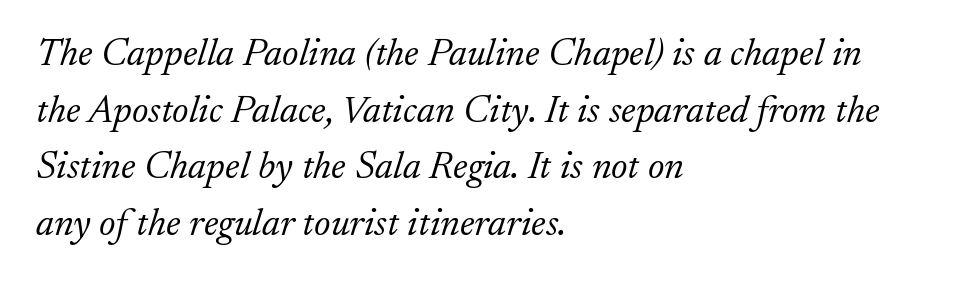
Q: Is the text bold? A: No.
Q: Is the text italic (slanted)? A: Yes, it leans right by about 17 degrees.
Q: Is the typeface a serif or a sans-serif typeface? A: Serif.
Q: Is the text underlined? A: No.
Q: How is the paragraph aligned? A: Left-aligned.
Q: Is the spacing between letters normal or unusually wide? A: Normal.
Q: Is the spacing between lines tight, normal or loose? A: Normal.
Q: Width (condensed, normal, or wide)? A: Normal.
Q: Stroke contrast? A: Low.
Q: x-height? A: Small.
Q: Monospaced? A: No.
